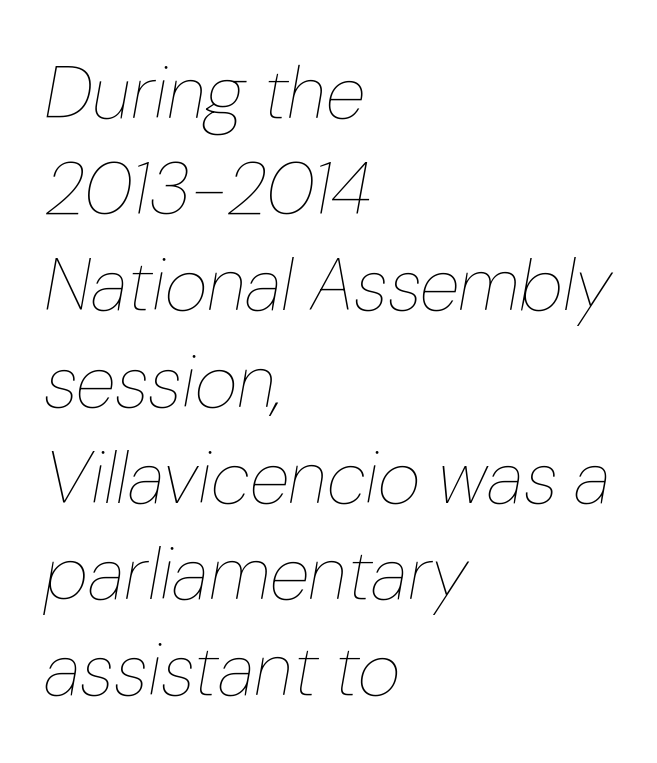
{"italic": "yes", "lean": "right", "slant_degrees": 10, "bold": "no", "weight": "thin", "width": "normal", "stroke_contrast": "low", "x_height": "medium", "monospaced": "no", "underline": "no", "align": "left", "line_spacing": "normal", "line_spacing_ratio": 1.3, "letter_spacing": "normal", "letter_spacing_em": 0.0, "glyph_px": 74}
